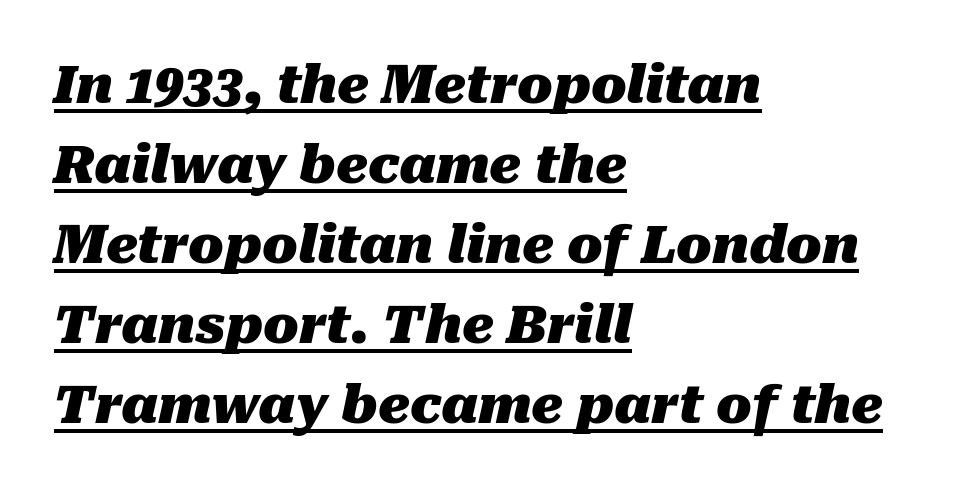
{"italic": "yes", "lean": "right", "slant_degrees": 10, "bold": "yes", "weight": "heavy", "width": "normal", "stroke_contrast": "medium", "x_height": "medium", "monospaced": "no", "underline": "yes", "align": "left", "line_spacing": "normal", "line_spacing_ratio": 1.54, "letter_spacing": "normal", "letter_spacing_em": 0.0, "glyph_px": 52}
